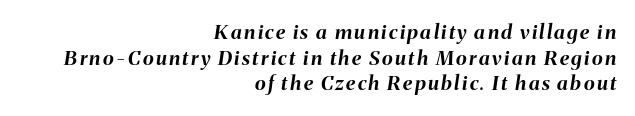
Q: Is the text bold? A: Yes.
Q: Is the text italic (slanted)? A: Yes, it leans right by about 8 degrees.
Q: Is the text underlined? A: No.
Q: How is the paragraph aligned? A: Right-aligned.
Q: Is the spacing between lines tight, normal or loose? A: Normal.
